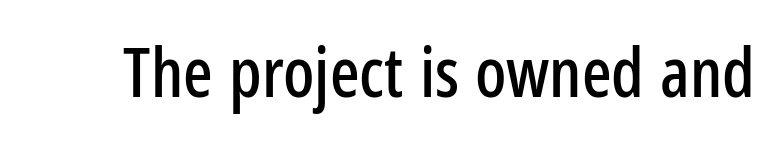
Q: Is the text italic (slanted)? A: No, it is upright.
Q: Is the typeface a serif or a sans-serif typeface? A: Sans-serif.
Q: Is the text underlined? A: No.
Q: Is the spacing between letters normal or unusually wide? A: Normal.
Q: Width (condensed, normal, or wide)? A: Condensed.
Q: Stroke contrast? A: Low.
Q: x-height? A: Medium.
Q: Monospaced? A: No.
